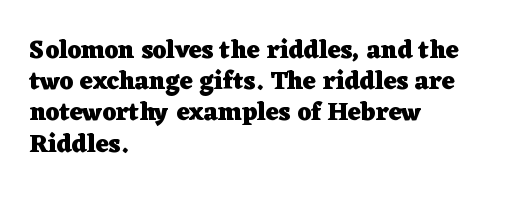
Q: Is the text bold? A: Yes.
Q: Is the text italic (slanted)? A: No, it is upright.
Q: Is the text underlined? A: No.
Q: How is the paragraph aligned? A: Left-aligned.
Q: Is the spacing between letters normal or unusually wide? A: Normal.
Q: Is the spacing between lines tight, normal or loose? A: Normal.
